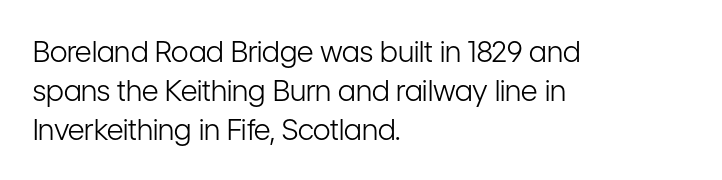
The image shows 29 px light, condensed sans-serif type, upright; set left-aligned, normal line spacing (1.34x), normal letter spacing, not underlined; low stroke contrast and a medium x-height.
